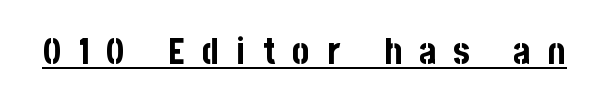
Q: Is the text bold? A: Yes.
Q: Is the text italic (slanted)? A: No, it is upright.
Q: Is the typeface a serif or a sans-serif typeface? A: Sans-serif.
Q: Is the text underlined? A: Yes.
Q: Is the spacing between letters normal or unusually wide? A: Unusually wide.
Q: Width (condensed, normal, or wide)? A: Condensed.
Q: Stroke contrast? A: Low.
Q: x-height? A: Large.
Q: Monospaced? A: No.
